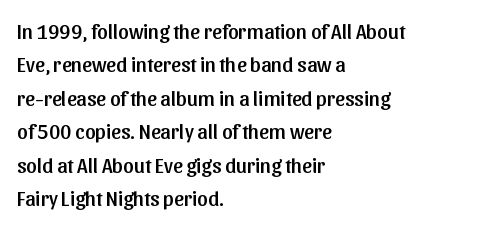
Q: Is the text italic (slanted)? A: No, it is upright.
Q: Is the text underlined? A: No.
Q: How is the paragraph aligned? A: Left-aligned.
Q: Is the spacing between letters normal or unusually wide? A: Normal.
Q: Is the spacing between lines tight, normal or loose? A: Normal.
